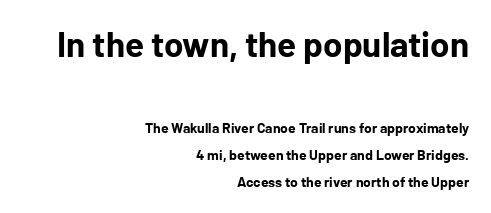
Q: Is the text bold? A: Yes.
Q: Is the text italic (slanted)? A: No, it is upright.
Q: Is the typeface a serif or a sans-serif typeface? A: Sans-serif.
Q: Is the text underlined? A: No.
Q: How is the paragraph aligned? A: Right-aligned.
Q: Is the spacing between letters normal or unusually wide? A: Normal.
Q: Is the spacing between lines tight, normal or loose? A: Loose.
Q: Which block of text is set in a larger size, the first (top) or the second (bottom)? A: The first (top) one.
Q: Width (condensed, normal, or wide)? A: Normal.
Q: Stroke contrast? A: Low.
Q: x-height? A: Medium.
Q: Monospaced? A: No.
